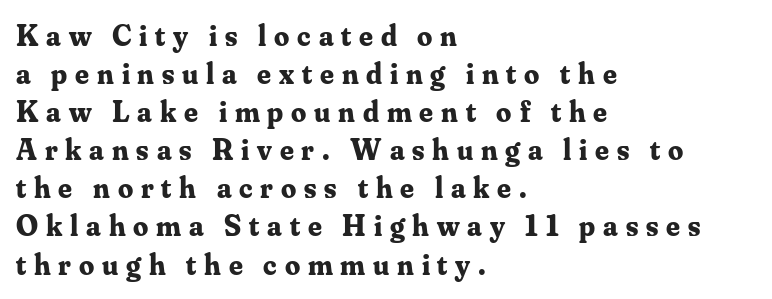
Q: Is the text bold? A: Yes.
Q: Is the text italic (slanted)? A: No, it is upright.
Q: Is the typeface a serif or a sans-serif typeface? A: Serif.
Q: Is the text underlined? A: No.
Q: How is the paragraph aligned? A: Left-aligned.
Q: Is the spacing between letters normal or unusually wide? A: Unusually wide.
Q: Is the spacing between lines tight, normal or loose? A: Normal.
Q: Width (condensed, normal, or wide)? A: Normal.
Q: Stroke contrast? A: Medium.
Q: x-height? A: Small.
Q: Monospaced? A: No.
